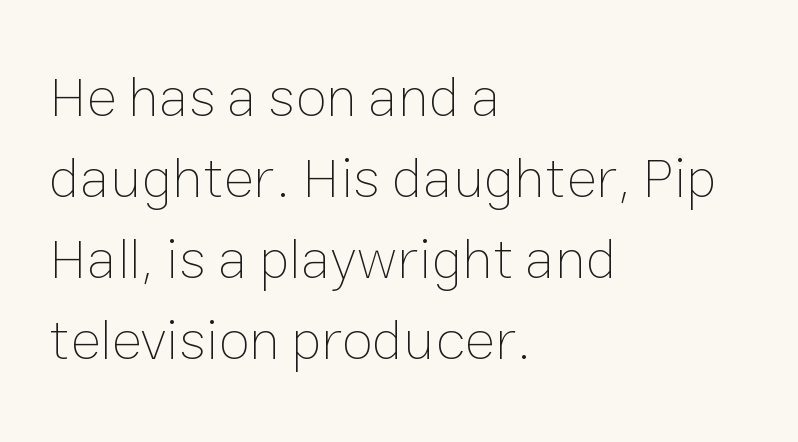
The image shows 57 px thin type, upright; set left-aligned, normal line spacing (1.42x), normal letter spacing, not underlined; low stroke contrast and a medium x-height.
